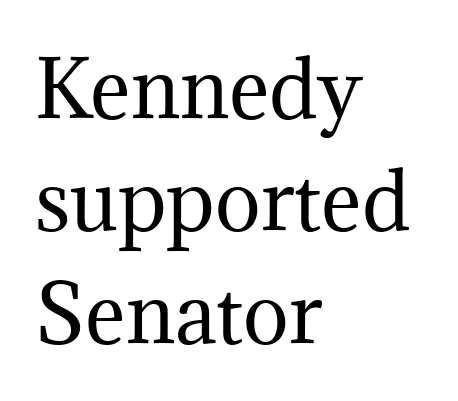
In terms of letterspacing, this is plain default setting. Quick note: interline space is typical. The face looks like a standard text weight, possibly lighter. The designer went with a serif here, giving each stem small feet.
